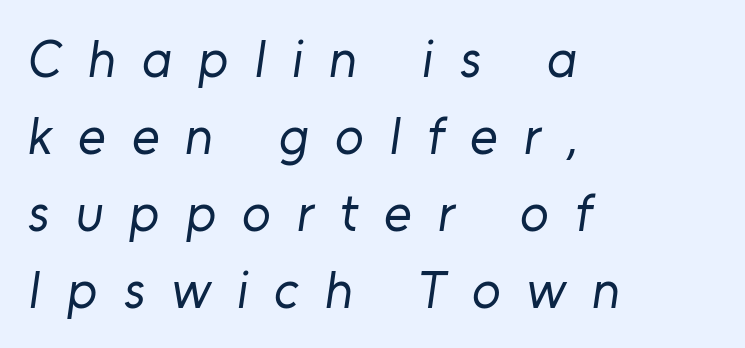
Q: Is the text bold? A: No.
Q: Is the typeface a serif or a sans-serif typeface? A: Sans-serif.
Q: Is the text underlined? A: No.
Q: How is the paragraph aligned? A: Left-aligned.
Q: Is the spacing between letters normal or unusually wide? A: Unusually wide.
Q: Is the spacing between lines tight, normal or loose? A: Normal.
Q: Width (condensed, normal, or wide)? A: Normal.
Q: Stroke contrast? A: Low.
Q: x-height? A: Medium.
Q: Monospaced? A: No.
